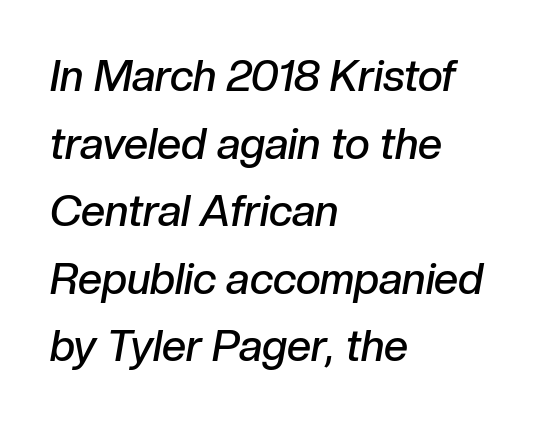
The image shows 43 px semibold type, italic (leaning right); set left-aligned, normal line spacing (1.57x), normal letter spacing, not underlined; low stroke contrast and a medium x-height.
